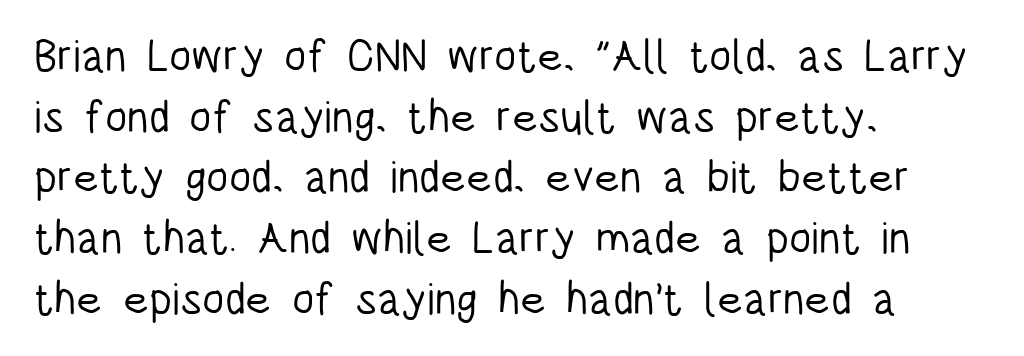
The image shows 45 px light, condensed sans-serif type, upright; set left-aligned, normal line spacing (1.35x), normal letter spacing, not underlined; low stroke contrast and a large x-height.
